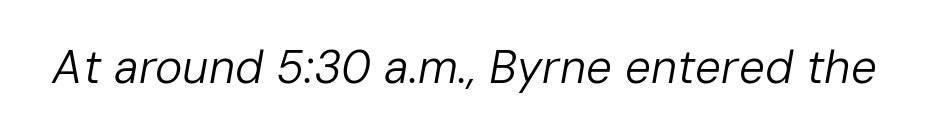
The image shows 46 px regular-weight type, italic (leaning right); set normal letter spacing, not underlined; low stroke contrast and a medium x-height.
